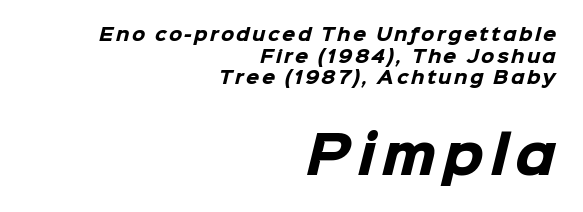
This sample has the flowing, uneven cadence of proportional lettering. A student would notice the bottom passage is typeset larger than what precedes it. Only glyphs here, with clear space below each row. Leading matches the norm, producing a regular column. Right-aligned paragraph, ragged on the left. No feet cap the strokes, marking this as sans-serif type.
